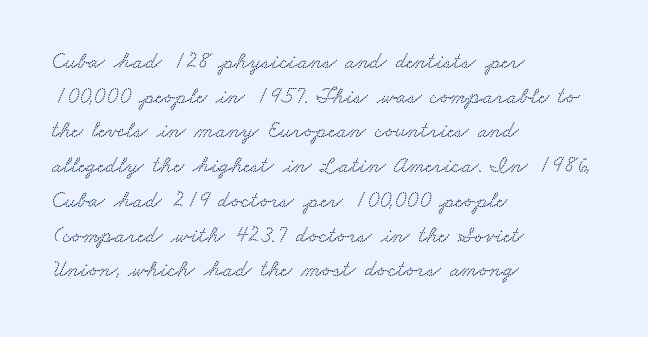
{"underline": "no", "align": "left", "line_spacing": "normal", "line_spacing_ratio": 1.51, "letter_spacing": "normal", "letter_spacing_em": 0.0, "glyph_px": 23}
